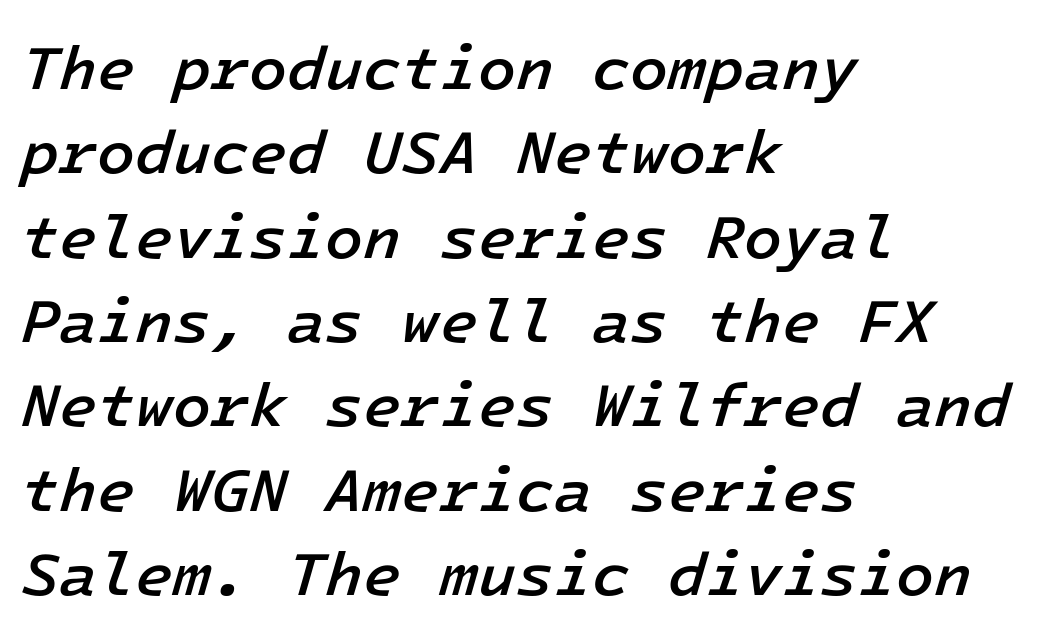
Q: Is the text bold? A: Semi-bold.
Q: Is the text italic (slanted)? A: Yes, it leans right by about 16 degrees.
Q: Is the text underlined? A: No.
Q: How is the paragraph aligned? A: Left-aligned.
Q: Is the spacing between letters normal or unusually wide? A: Normal.
Q: Is the spacing between lines tight, normal or loose? A: Normal.
Q: Width (condensed, normal, or wide)? A: Normal.
Q: Stroke contrast? A: Low.
Q: x-height? A: Medium.
